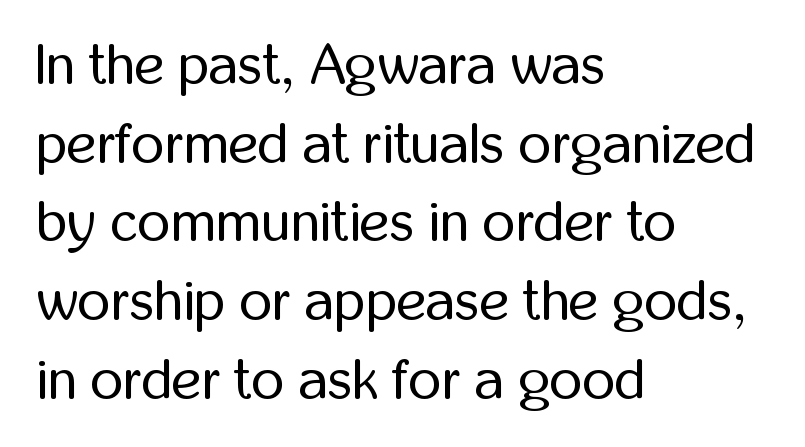
Q: Is the text bold? A: No.
Q: Is the text italic (slanted)? A: No, it is upright.
Q: Is the typeface a serif or a sans-serif typeface? A: Sans-serif.
Q: Is the text underlined? A: No.
Q: How is the paragraph aligned? A: Left-aligned.
Q: Is the spacing between letters normal or unusually wide? A: Normal.
Q: Is the spacing between lines tight, normal or loose? A: Normal.
Q: Width (condensed, normal, or wide)? A: Condensed.
Q: Stroke contrast? A: Low.
Q: x-height? A: Medium.
Q: Monospaced? A: No.
